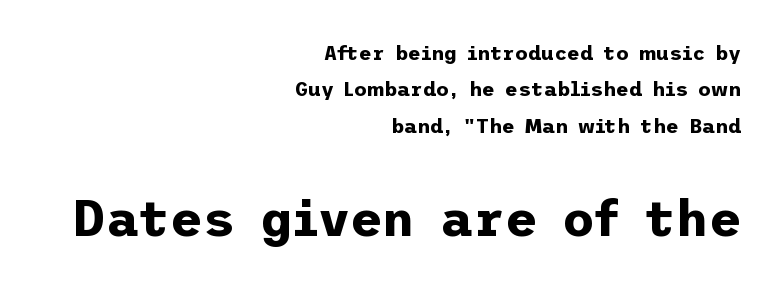
The image shows 50 px bold sans-serif type, upright; set right-aligned, line spacing 1.82x, normal letter spacing, not underlined; the second (bottom) block is 2.5x larger; low stroke contrast and a medium x-height.
